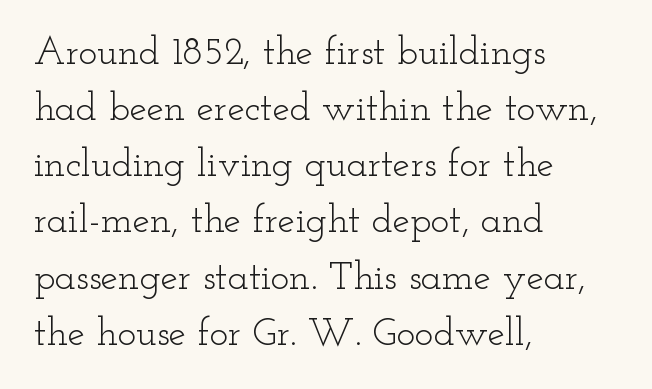
The image shows 39 px light, wide serif type, upright; set left-aligned, normal line spacing (1.44x), normal letter spacing, not underlined; low stroke contrast and a small x-height.
